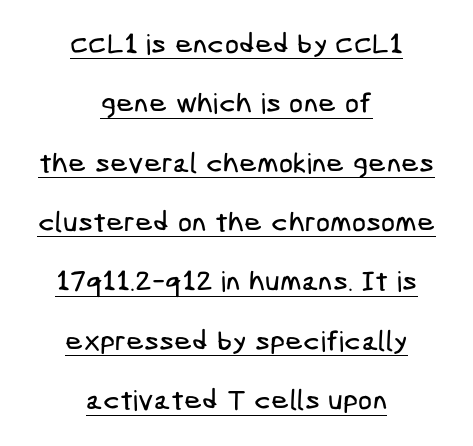
Q: Is the typeface a serif or a sans-serif typeface? A: Sans-serif.
Q: Is the text underlined? A: Yes.
Q: How is the paragraph aligned? A: Centered.
Q: Is the spacing between letters normal or unusually wide? A: Normal.
Q: Is the spacing between lines tight, normal or loose? A: Loose.
Q: Width (condensed, normal, or wide)? A: Condensed.
Q: Stroke contrast? A: Low.
Q: x-height? A: Medium.
